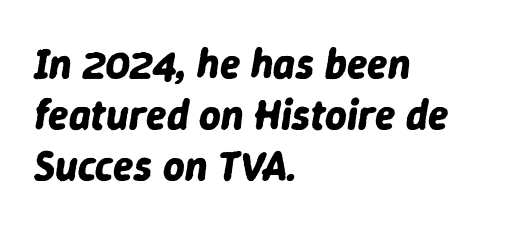
The image shows 42 px bold type, italic (leaning right); set left-aligned, line spacing 1.22x, normal letter spacing, not underlined; low stroke contrast and a medium x-height.
